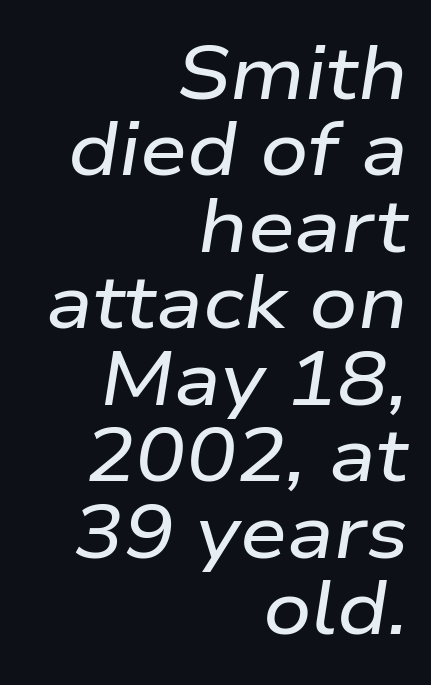
Q: Is the text italic (slanted)? A: Yes, it leans right by about 9 degrees.
Q: Is the text underlined? A: No.
Q: How is the paragraph aligned? A: Right-aligned.
Q: Is the spacing between letters normal or unusually wide? A: Normal.
Q: Is the spacing between lines tight, normal or loose? A: Tight.
Q: Width (condensed, normal, or wide)? A: Wide.
Q: Stroke contrast? A: Low.
Q: x-height? A: Medium.
Q: Monospaced? A: No.
